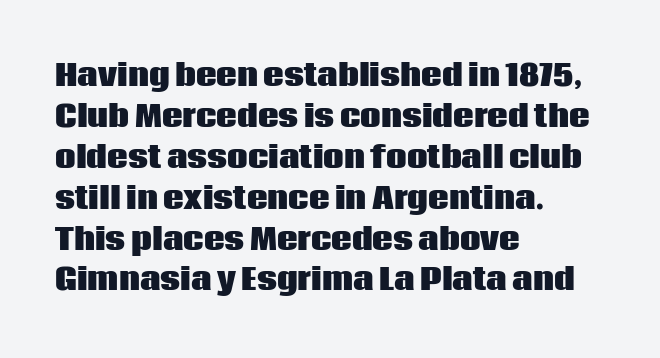
The image shows 29 px heavy sans-serif type, upright; set left-aligned, normal line spacing (1.41x), normal letter spacing, not underlined; low stroke contrast and a large x-height.
